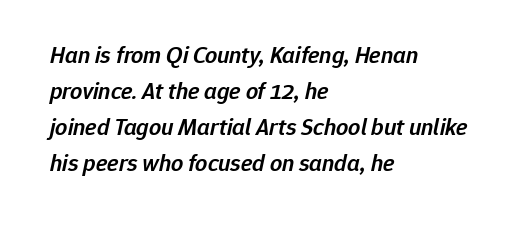
{"italic": "yes", "lean": "right", "slant_degrees": 12, "bold": "semi", "underline": "no", "align": "left", "line_spacing": "normal", "line_spacing_ratio": 1.5, "letter_spacing": "normal", "letter_spacing_em": 0.0, "glyph_px": 24}
